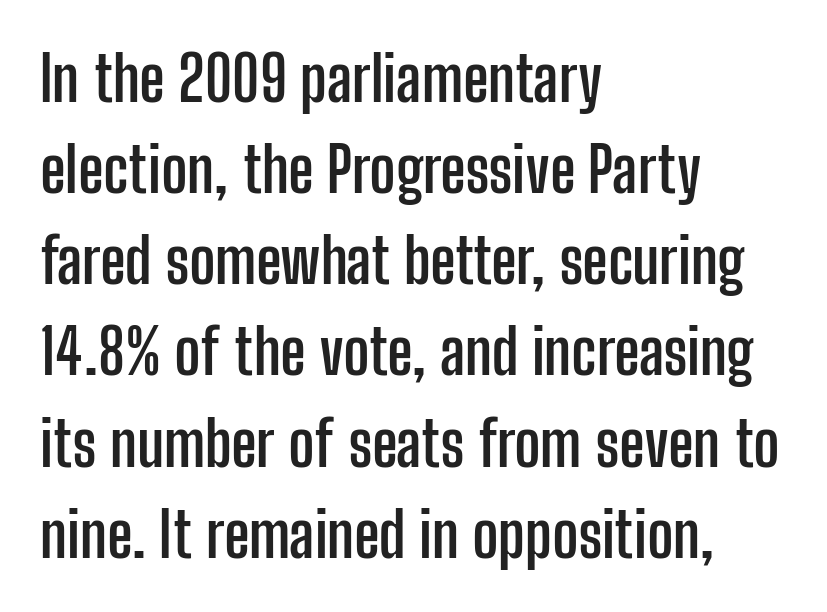
{"serif": "no", "italic": "no", "bold": "yes", "weight": "semibold", "width": "condensed", "stroke_contrast": "low", "x_height": "medium", "monospaced": "no", "underline": "no", "align": "left", "line_spacing": "normal", "line_spacing_ratio": 1.47, "letter_spacing": "normal", "letter_spacing_em": 0.0, "glyph_px": 62}
